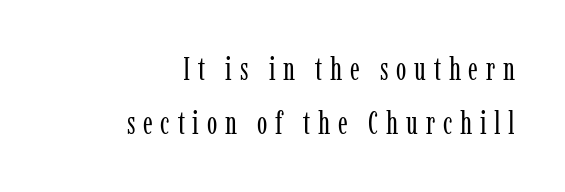
{"serif": "yes", "italic": "no", "bold": "no", "weight": "regular", "width": "condensed", "stroke_contrast": "low", "x_height": "medium", "monospaced": "no", "underline": "no", "align": "right", "line_spacing_ratio": 1.73, "letter_spacing": "wide", "letter_spacing_em": 0.25, "glyph_px": 31}
